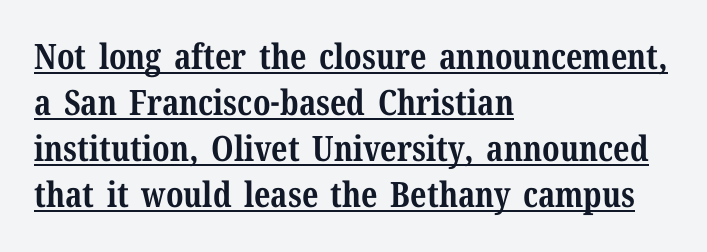
Compared with an ordinary text face, these strokes are far heavier — a full bold. Words appear dense and cohesive because spacing is normal. Line beginnings align vertically; line endings do not. The rows are spaced the way most documents space them. Spacing verdict: proportional, widths tailored to each character.
